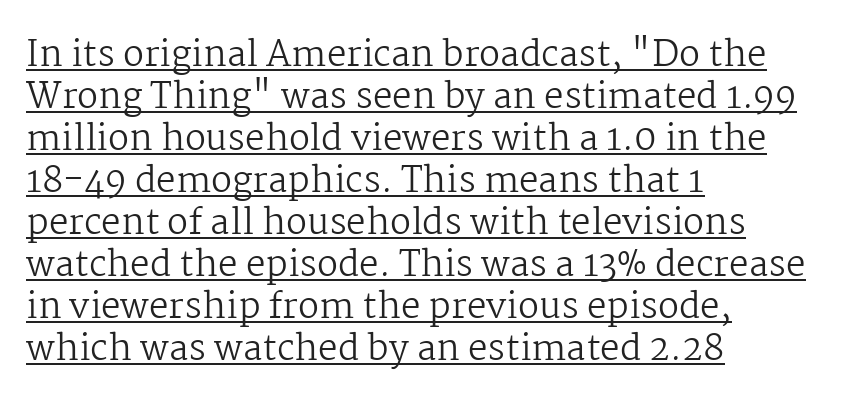
{"serif": "yes", "italic": "no", "bold": "no", "weight": "regular", "width": "normal", "stroke_contrast": "medium", "x_height": "medium", "monospaced": "no", "underline": "yes", "align": "left", "line_spacing_ratio": 1.2, "letter_spacing": "normal", "letter_spacing_em": 0.0, "glyph_px": 35}
